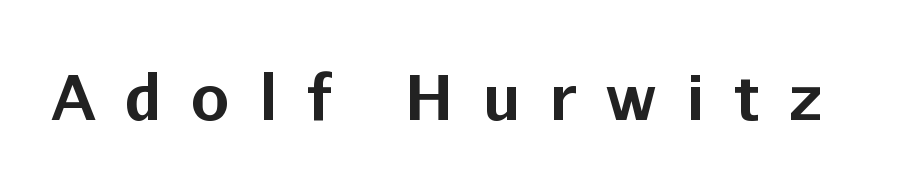
Do the characters align in a grid? No, the font is proportional. The designer went with a sans here, leaving each stem footless. What weight is shown? A full bold with thick strokes. Descender tails drop into unmarked territory. Substantial extra tracking has been applied to these lines.
